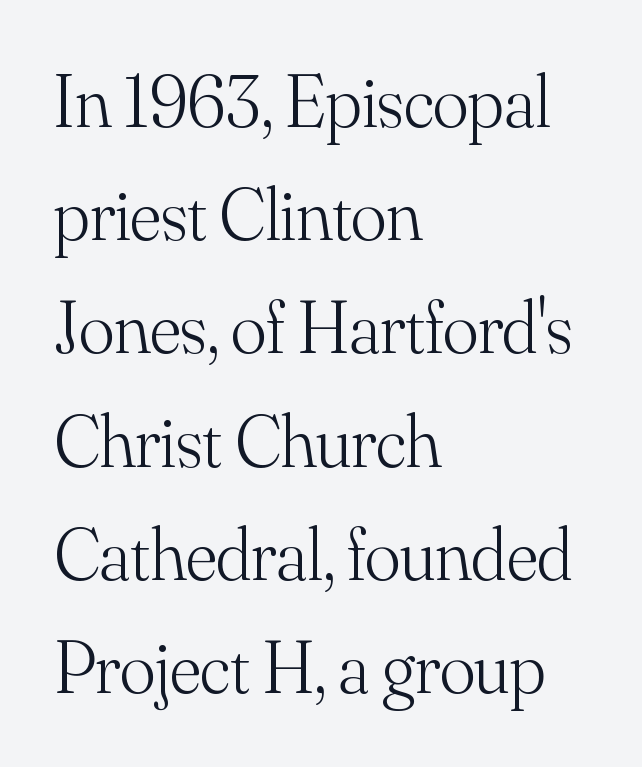
The image shows 74 px light serif type, upright; set left-aligned, normal line spacing (1.53x), normal letter spacing, not underlined; medium stroke contrast and a small x-height.
